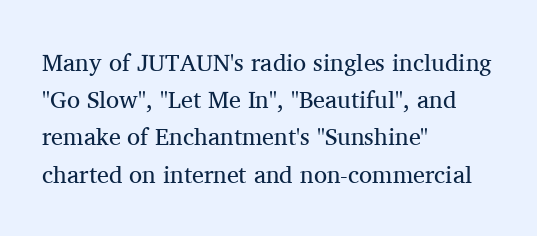
The image shows 24 px text type, upright; set left-aligned, normal line spacing (1.55x), normal letter spacing, not underlined.
